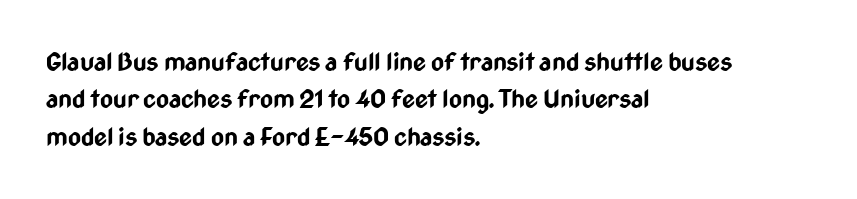
The image shows 25 px bold type, upright; set left-aligned, normal line spacing (1.5x), normal letter spacing, not underlined.
